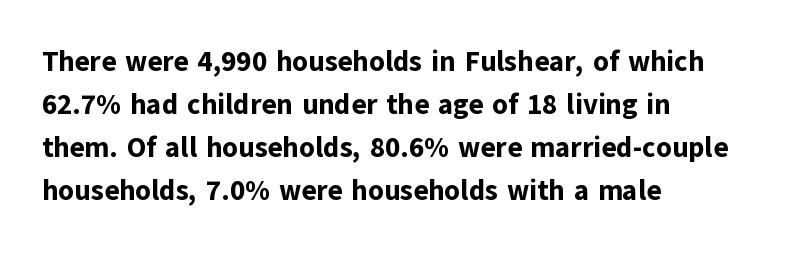
Q: Is the text bold? A: Yes.
Q: Is the text italic (slanted)? A: No, it is upright.
Q: Is the typeface a serif or a sans-serif typeface? A: Sans-serif.
Q: Is the text underlined? A: No.
Q: How is the paragraph aligned? A: Left-aligned.
Q: Is the spacing between letters normal or unusually wide? A: Normal.
Q: Is the spacing between lines tight, normal or loose? A: Normal.
Q: Width (condensed, normal, or wide)? A: Normal.
Q: Stroke contrast? A: Low.
Q: x-height? A: Medium.
Q: Monospaced? A: No.
